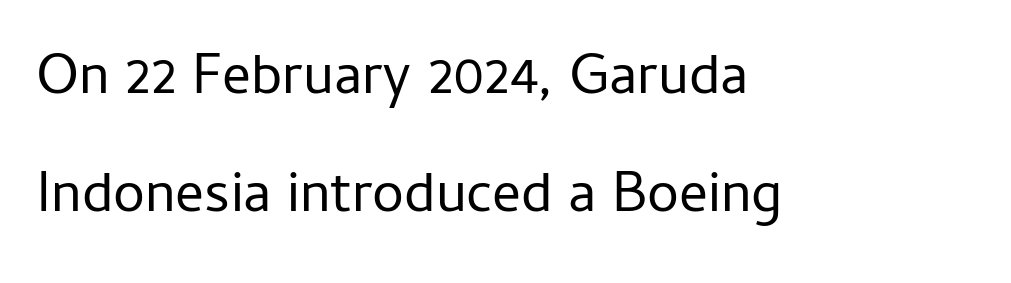
Q: Is the text bold? A: No.
Q: Is the text italic (slanted)? A: No, it is upright.
Q: Is the typeface a serif or a sans-serif typeface? A: Sans-serif.
Q: Is the text underlined? A: No.
Q: How is the paragraph aligned? A: Left-aligned.
Q: Is the spacing between letters normal or unusually wide? A: Normal.
Q: Is the spacing between lines tight, normal or loose? A: Loose.
Q: Width (condensed, normal, or wide)? A: Normal.
Q: Stroke contrast? A: Low.
Q: x-height? A: Medium.
Q: Monospaced? A: No.
